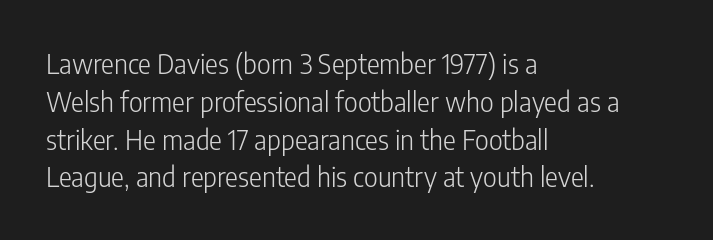
The image shows 27 px text type, upright; set left-aligned, normal line spacing (1.4x), normal letter spacing, not underlined.
